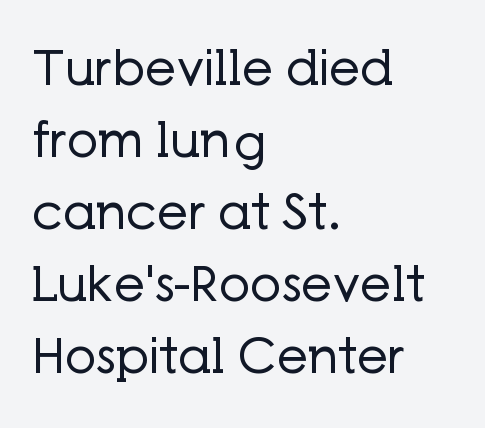
Think standard paragraph weight, or any step lighter than that. The specimen omits any rule beneath the text block's lines. In CSS terms this would be text-align: left. Baseline-to-baseline distance is the conventional proportion of letter height. What stands out about the letter spacing? Nothing — it is the standard amount.
